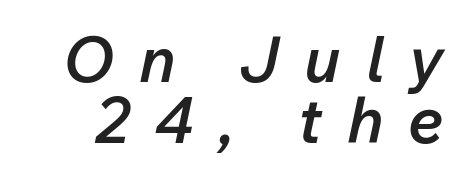
The line-height multiplier appears low, near solid setting. The face used here is proportionally spaced, like ordinary book or web type. Every character sits at an angle, as italics do. The rendering inserts visible extra space after every character. Does the weight exceed regular? Yes, but only to semibold. The zone under the glyphs is completely vacant.
